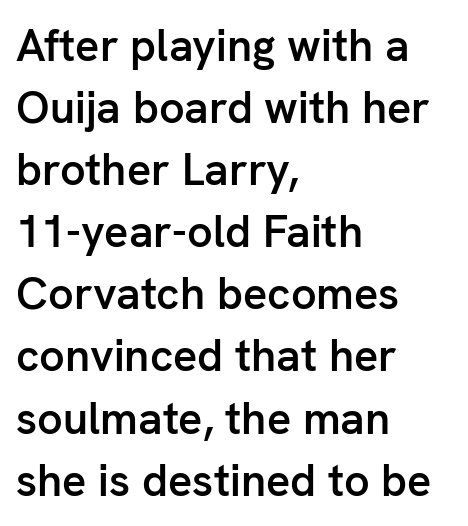
The image shows 45 px semibold sans-serif type, upright; set left-aligned, normal line spacing (1.38x), normal letter spacing, not underlined; low stroke contrast and a medium x-height.
